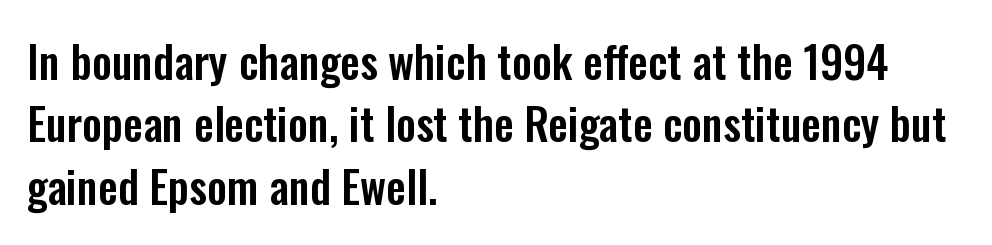
The image shows 44 px condensed sans-serif type, upright; set left-aligned, normal line spacing (1.42x), normal letter spacing, not underlined; low stroke contrast and a medium x-height.
